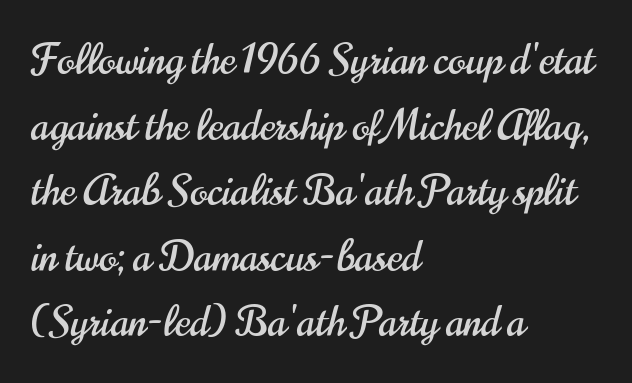
Which margin do the lines hug? The left one — the right edge is uneven. Default kerning and tracking; the words read as compact shapes. To sum up the face: it is a sans, with no serifs. Plain, unruled lines of type.
